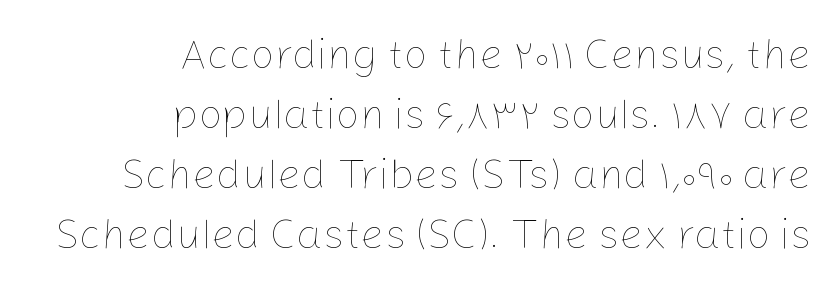
{"italic": "no", "bold": "no", "weight": "thin", "width": "normal", "stroke_contrast": "low", "x_height": "medium", "monospaced": "no", "underline": "no", "align": "right", "line_spacing": "normal", "line_spacing_ratio": 1.43, "letter_spacing": "normal", "letter_spacing_em": 0.0, "glyph_px": 42}
